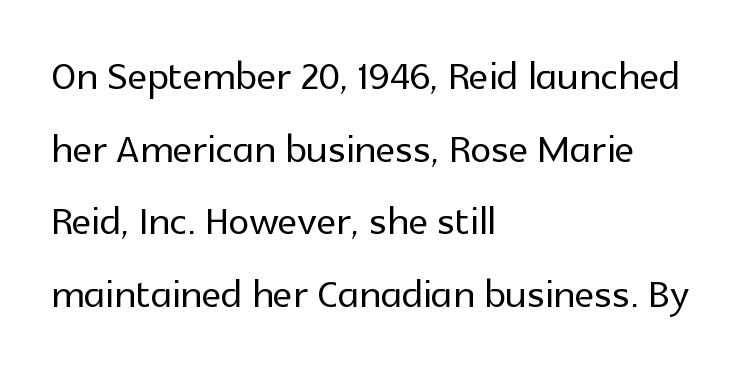
Regarding leading, the lines here are spaced in the standard way. Varying glyph widths throughout — classic text-font behaviour. A student would call this left alignment; a typographer would say flush left, rag right. In terms of posture, this sample is upright.
